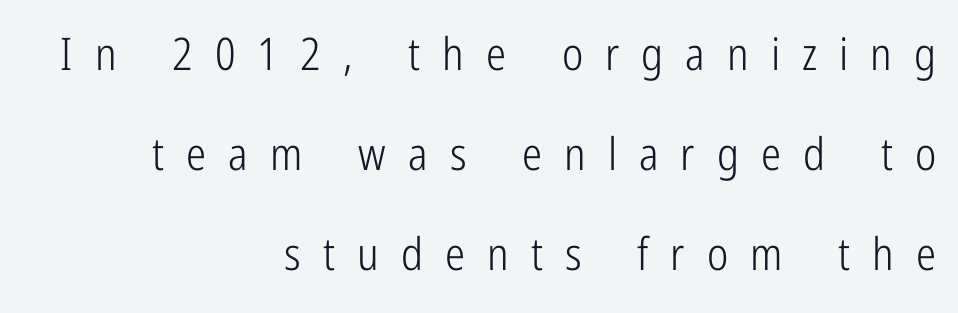
The space directly below the letters is spotless. Glyph-to-glyph distance is far greater than everyday printed text. Italic? Not at all — the glyphs are vertical. The paragraph has a hard right edge and a soft left edge. The lines are spread far apart with generous leading. Observe the absence of serifs on each vertical stroke in this sample.
